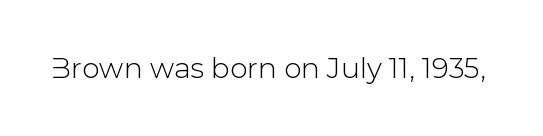
Tracking here is standard; glyphs follow each other at the usual distance. You can tell it's not italic because the verticals are truly vertical. Typographically, this falls in the sans-serif category. The letters advance in unequal steps, a hallmark of proportional type. No word sits above an underline.
